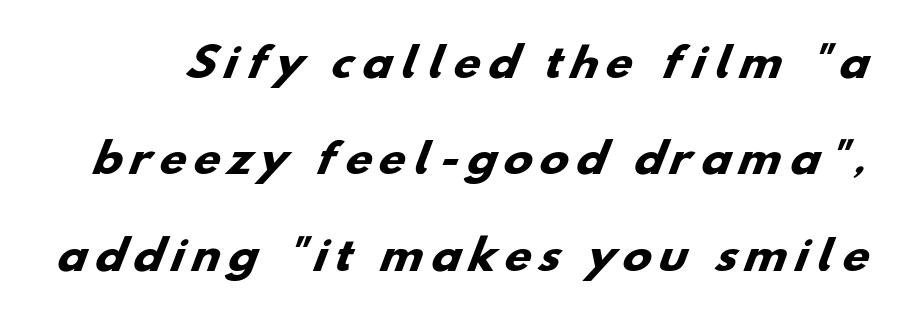
The image shows 39 px heavy, wide sans-serif type; set loose line spacing (2.47x), unusually wide letter spacing (+0.23 em), not underlined; low stroke contrast and a small x-height.
